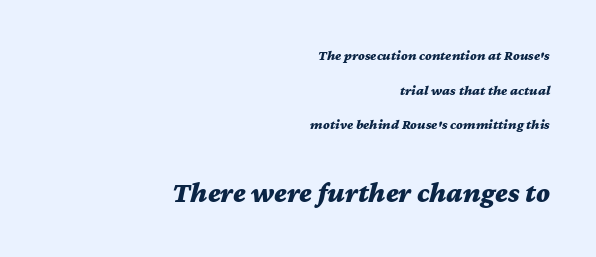
The vertical gap from one line to the next is large. If you drew a line through each stem, it would be angled. Proportional: the letters do not fall into vertical columns. Lines of text with bare space underneath. The passage shown begins with its smaller block and ends with its larger one.
